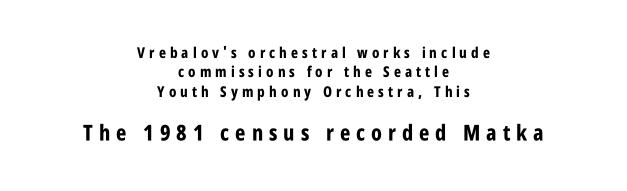
Block two is the big one; block one sits smaller above it. Does the leading feel generous? No, just average. The whitespace from short lines is split evenly between both sides. Each word looks stretched out because of the extra space between its letters. The specimen omits any rule beneath the text block's lines.
